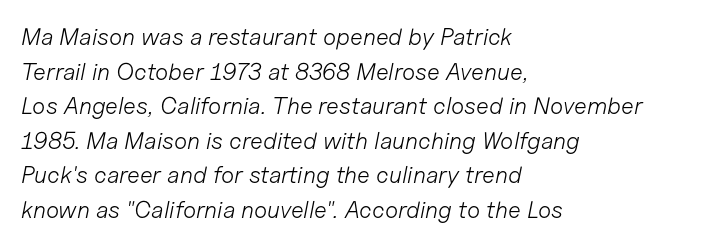
{"italic": "yes", "lean": "right", "slant_degrees": 11, "bold": "no", "underline": "no", "align": "left", "line_spacing": "normal", "line_spacing_ratio": 1.44, "letter_spacing": "normal", "letter_spacing_em": 0.0, "glyph_px": 24}
